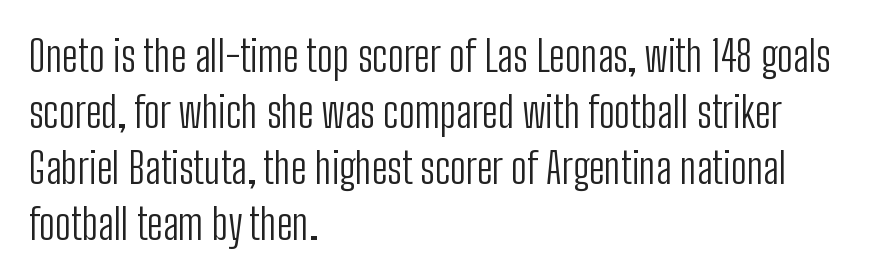
{"serif": "no", "italic": "no", "bold": "no", "weight": "light", "width": "condensed", "stroke_contrast": "low", "x_height": "medium", "monospaced": "no", "underline": "no", "align": "left", "line_spacing": "normal", "line_spacing_ratio": 1.3, "letter_spacing": "normal", "letter_spacing_em": 0.0, "glyph_px": 43}
